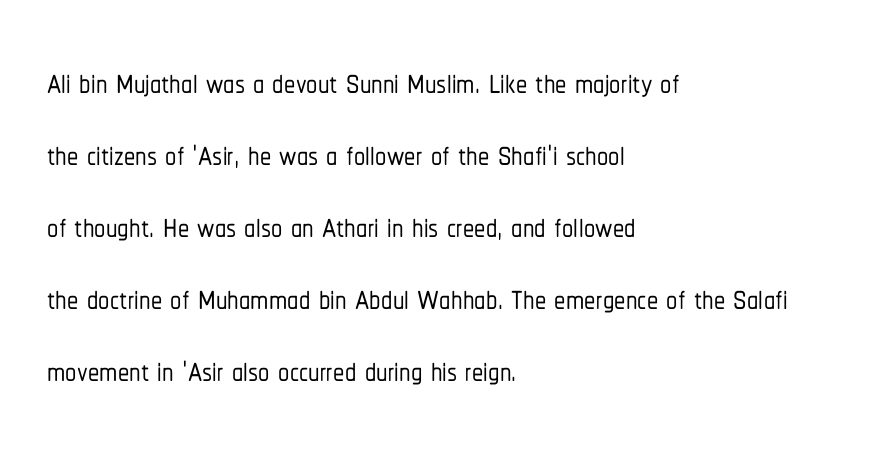
Q: Is the text italic (slanted)? A: No, it is upright.
Q: Is the typeface a serif or a sans-serif typeface? A: Sans-serif.
Q: Is the text underlined? A: No.
Q: How is the paragraph aligned? A: Left-aligned.
Q: Is the spacing between letters normal or unusually wide? A: Normal.
Q: Is the spacing between lines tight, normal or loose? A: Normal.
Q: Width (condensed, normal, or wide)? A: Condensed.
Q: Stroke contrast? A: Low.
Q: x-height? A: Medium.
Q: Monospaced? A: No.
